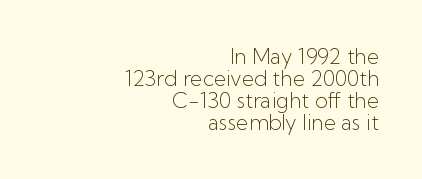
Is the letter spacing exaggerated? No — it looks like the ordinary default. Every stem runs plumb, perpendicular to the baseline. The passage shown stacks its lines with hardly any gap. Weight: not bold — regular or lighter.
